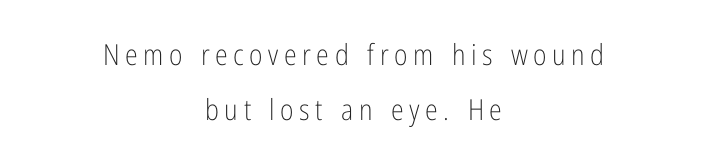
Each letter keeps its own natural width here, so spacing adapts to shape. Does the leading feel generous? Absolutely, it's lavish. Stems and bowls with no extra thickness — not bold. Underline: absent. Every stem runs plumb, perpendicular to the baseline.
